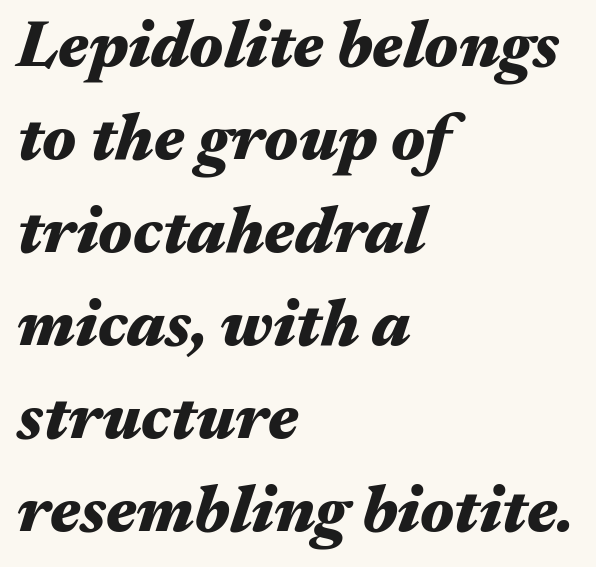
{"italic": "yes", "lean": "right", "slant_degrees": 17, "bold": "yes", "weight": "heavy", "width": "wide", "stroke_contrast": "medium", "x_height": "medium", "monospaced": "no", "underline": "no", "align": "left", "line_spacing": "normal", "line_spacing_ratio": 1.41, "letter_spacing": "normal", "letter_spacing_em": 0.0, "glyph_px": 66}
